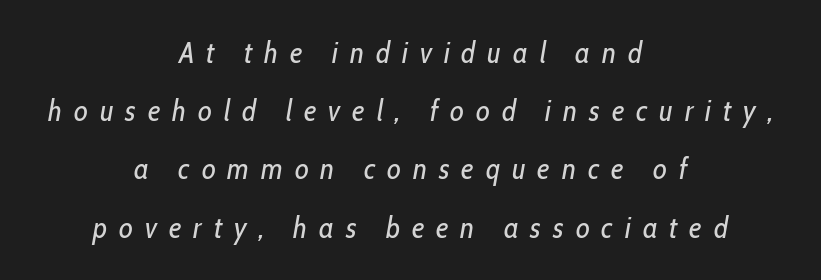
{"italic": "yes", "lean": "right", "slant_degrees": 10, "bold": "no", "weight": "regular", "width": "condensed", "stroke_contrast": "low", "x_height": "medium", "monospaced": "no", "underline": "no", "align": "center", "line_spacing": "loose", "line_spacing_ratio": 1.94, "letter_spacing": "wide", "letter_spacing_em": 0.4, "glyph_px": 30}
